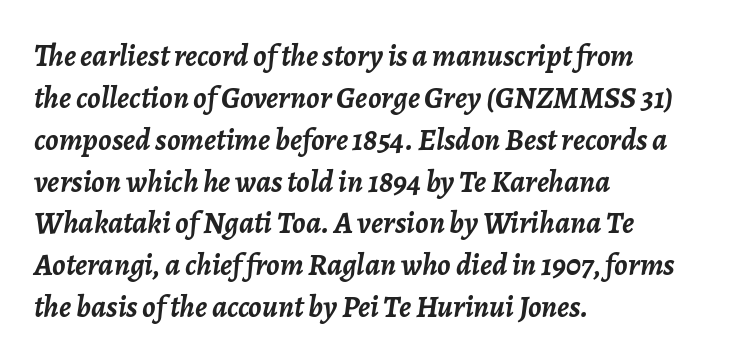
The image shows 31 px semibold type, italic (leaning right); set left-aligned, normal line spacing (1.35x), normal letter spacing, not underlined; low stroke contrast and a medium x-height.
